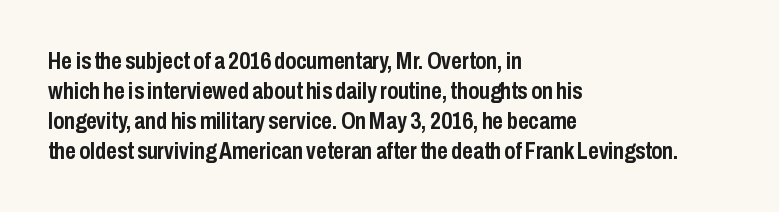
{"italic": "no", "bold": "yes", "underline": "no", "align": "left", "line_spacing": "normal", "line_spacing_ratio": 1.3, "letter_spacing": "normal", "letter_spacing_em": 0.0, "glyph_px": 23}
